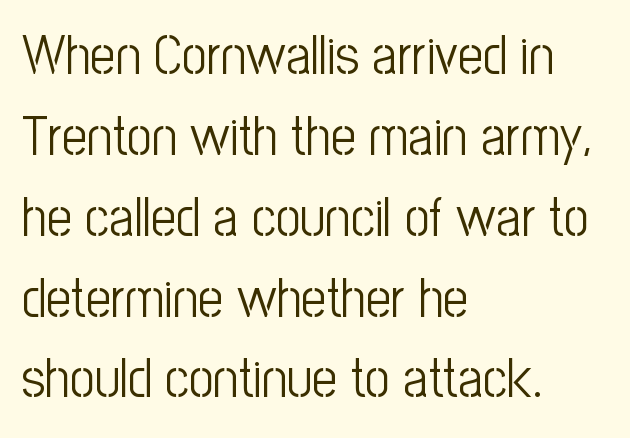
The zone under the glyphs is completely vacant. Is the type heavy? It reads as light-to-regular instead. The typeface chosen for these lines omits serifs. Tall strokes in this sample are plumb rather than angled. Visually the block forms a straight wall on the left and a jagged coastline on the right. Rows of type keep a routine distance in the vertical direction.
